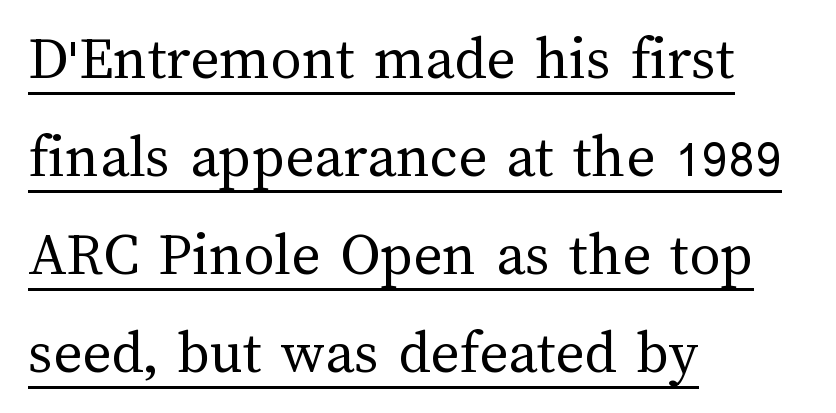
Q: Is the text bold? A: No.
Q: Is the text italic (slanted)? A: No, it is upright.
Q: Is the text underlined? A: Yes.
Q: How is the paragraph aligned? A: Left-aligned.
Q: Is the spacing between letters normal or unusually wide? A: Normal.
Q: Is the spacing between lines tight, normal or loose? A: Normal.
Q: Width (condensed, normal, or wide)? A: Normal.
Q: Stroke contrast? A: Medium.
Q: x-height? A: Medium.
Q: Monospaced? A: No.
